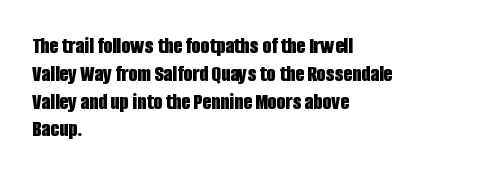
Short and long lines alike share a common starting point at left. Unlike italic type, these characters show no tilt at all. The passage shown is emphatically bold. The face used here is rendered with its standard letterfit. The space beneath each line is pristine and unruled.
